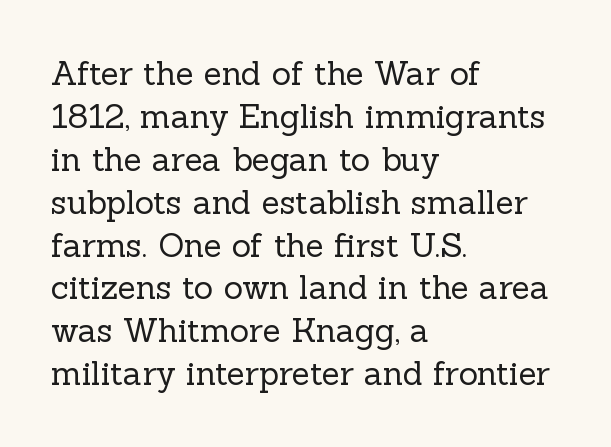
The image shows 33 px regular-weight serif type, upright; set left-aligned, normal line spacing (1.3x), normal letter spacing, not underlined; a medium x-height.
